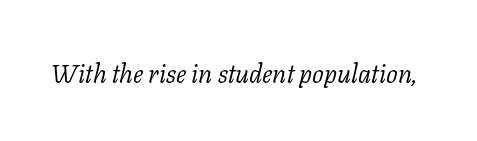
Q: Is the text bold? A: No.
Q: Is the text italic (slanted)? A: Yes, it leans right by about 11 degrees.
Q: Is the text underlined? A: No.
Q: Is the spacing between letters normal or unusually wide? A: Normal.
